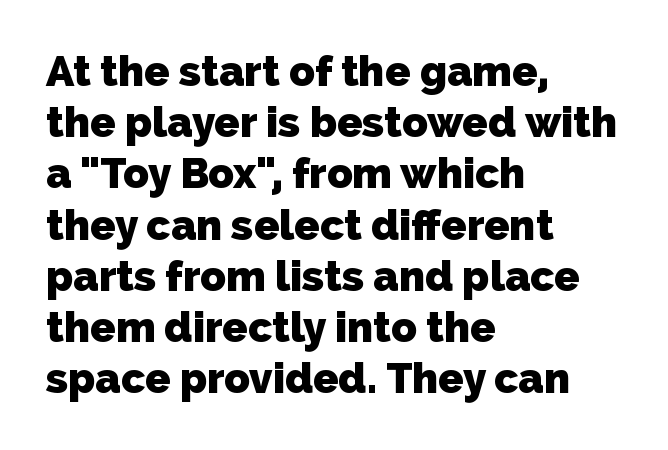
Q: Is the text bold? A: Yes.
Q: Is the typeface a serif or a sans-serif typeface? A: Sans-serif.
Q: Is the text underlined? A: No.
Q: How is the paragraph aligned? A: Left-aligned.
Q: Is the spacing between letters normal or unusually wide? A: Normal.
Q: Width (condensed, normal, or wide)? A: Normal.
Q: Stroke contrast? A: Low.
Q: x-height? A: Medium.
Q: Monospaced? A: No.
